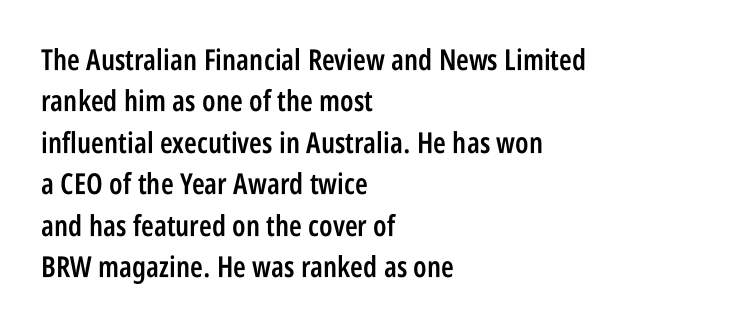
The image shows 29 px semibold, condensed sans-serif type, upright; set left-aligned, normal line spacing (1.43x), normal letter spacing, not underlined; low stroke contrast and a large x-height.
